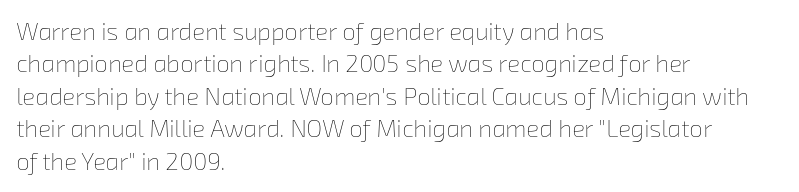
Just letters on the line, the space beneath them empty. Leading matches the norm, producing a regular column. Glyph-to-glyph distance matches everyday printed text. Left-aligned paragraph, ragged on the right. The cut favours lightness, reaching ordinary text weight at its darkest.
